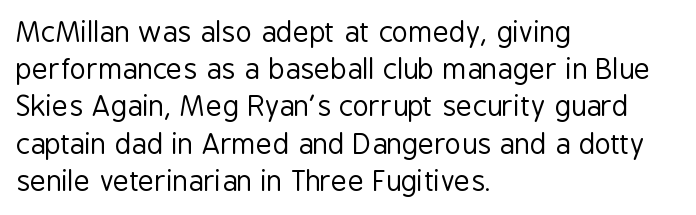
The rendering keeps characters at their native spacing. The rag falls on the right side of this text block. This rendering employs a face without finishing strokes, i.e., a sans-serif. Rule under the text: the space is simply empty.
